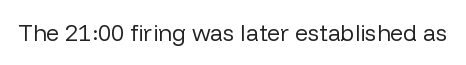
Q: Is the text bold? A: No.
Q: Is the text italic (slanted)? A: No, it is upright.
Q: Is the text underlined? A: No.
Q: Is the spacing between letters normal or unusually wide? A: Normal.
